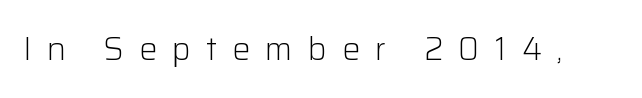
Q: Is the text bold? A: No.
Q: Is the text italic (slanted)? A: No, it is upright.
Q: Is the typeface a serif or a sans-serif typeface? A: Sans-serif.
Q: Is the text underlined? A: No.
Q: Is the spacing between letters normal or unusually wide? A: Unusually wide.
Q: Width (condensed, normal, or wide)? A: Normal.
Q: Stroke contrast? A: Low.
Q: x-height? A: Medium.
Q: Monospaced? A: No.
